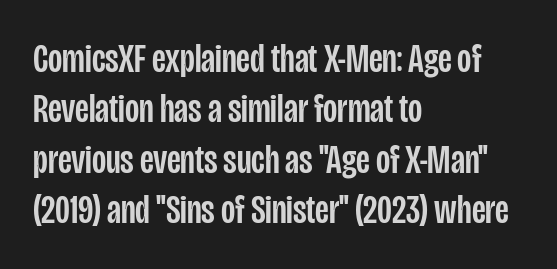
{"serif": "no", "italic": "no", "width": "condensed", "stroke_contrast": "low", "x_height": "large", "monospaced": "no", "underline": "no", "align": "left", "line_spacing_ratio": 1.23, "letter_spacing": "normal", "letter_spacing_em": 0.0, "glyph_px": 41}
